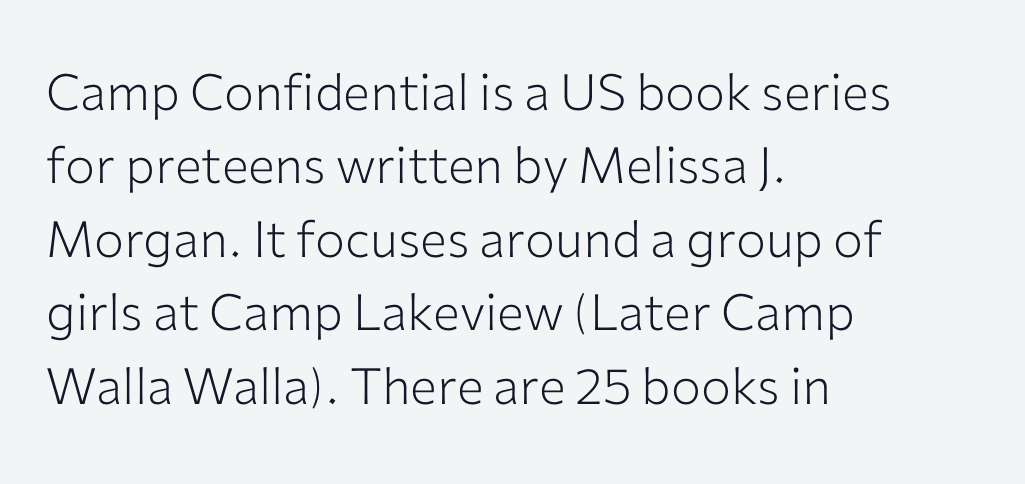
Serif or sans? Sans — the stroke terminals are bare. Letter spacing: default. You could not count columns in this text — the font is proportionally spaced. What's the leading like? Ordinary, nothing unusual.
